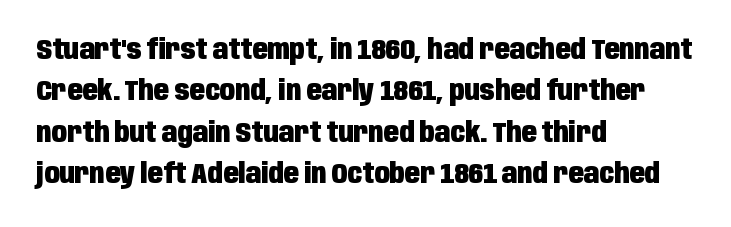
Q: Is the text bold? A: Yes.
Q: Is the text italic (slanted)? A: No, it is upright.
Q: Is the typeface a serif or a sans-serif typeface? A: Sans-serif.
Q: Is the text underlined? A: No.
Q: How is the paragraph aligned? A: Left-aligned.
Q: Is the spacing between letters normal or unusually wide? A: Normal.
Q: Is the spacing between lines tight, normal or loose? A: Normal.
Q: Width (condensed, normal, or wide)? A: Condensed.
Q: Stroke contrast? A: Low.
Q: x-height? A: Large.
Q: Monospaced? A: No.
